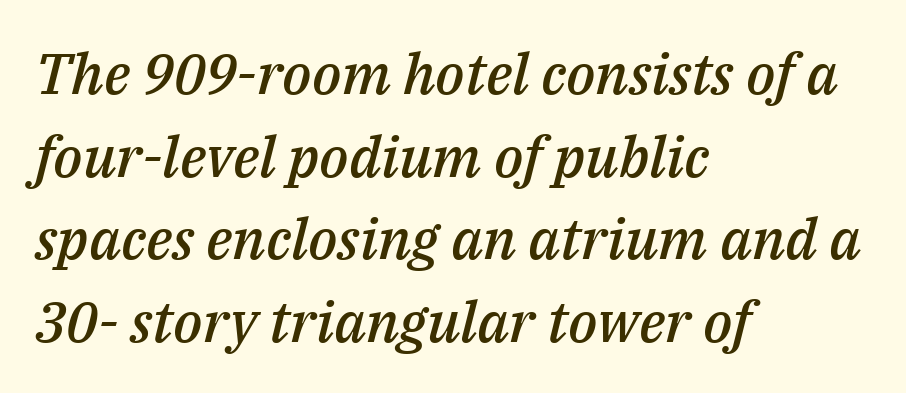
The passage shown is typed in a proportional face where columns would drift. The characters look somewhat weighty, a semibold short of true bold. Regarding leading, the lines here are spaced in the standard way. Lines of text with bare space underneath. You could call the tracking neutral — neither tight nor loose. Horizontally, the lines are justified to the leading edge only.
